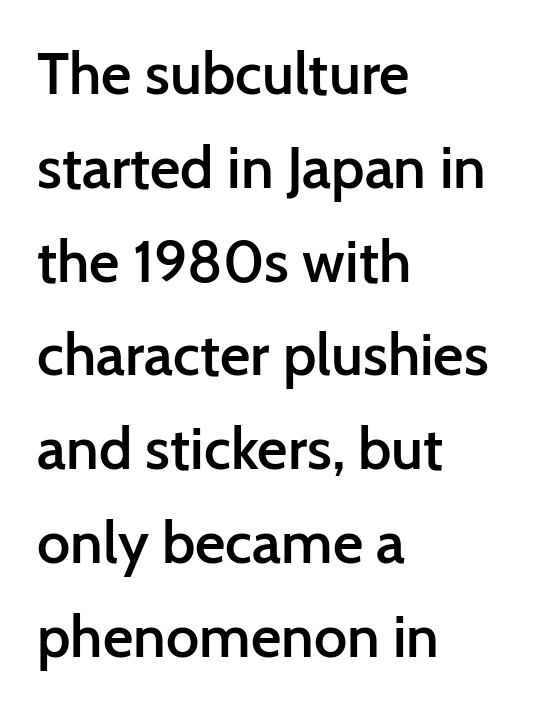
The image shows 59 px semibold sans-serif type, upright; set left-aligned, normal line spacing (1.59x), normal letter spacing, not underlined; low stroke contrast and a medium x-height.
